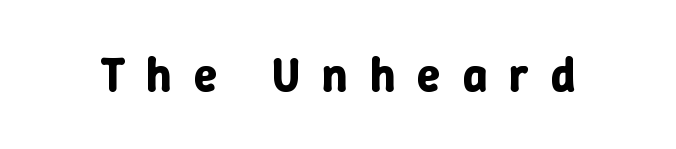
{"italic": "no", "bold": "yes", "weight": "bold", "width": "normal", "stroke_contrast": "low", "x_height": "medium", "monospaced": "no", "underline": "no", "letter_spacing": "wide", "letter_spacing_em": 0.47, "glyph_px": 47}
